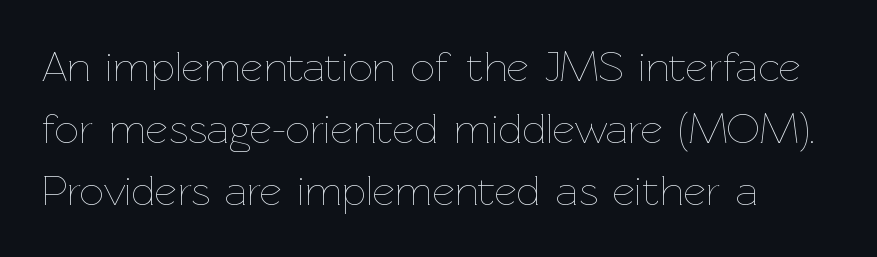
Q: Is the text bold? A: No.
Q: Is the text italic (slanted)? A: No, it is upright.
Q: Is the text underlined? A: No.
Q: Is the spacing between letters normal or unusually wide? A: Normal.
Q: Is the spacing between lines tight, normal or loose? A: Normal.
Q: Width (condensed, normal, or wide)? A: Normal.
Q: Stroke contrast? A: Low.
Q: x-height? A: Medium.
Q: Monospaced? A: No.
